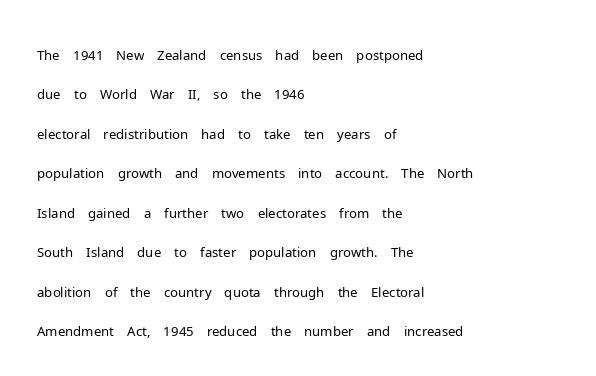
{"italic": "no", "bold": "no", "underline": "no", "align": "left", "line_spacing": "normal", "line_spacing_ratio": 1.46, "letter_spacing": "normal", "letter_spacing_em": 0.0, "glyph_px": 27}
